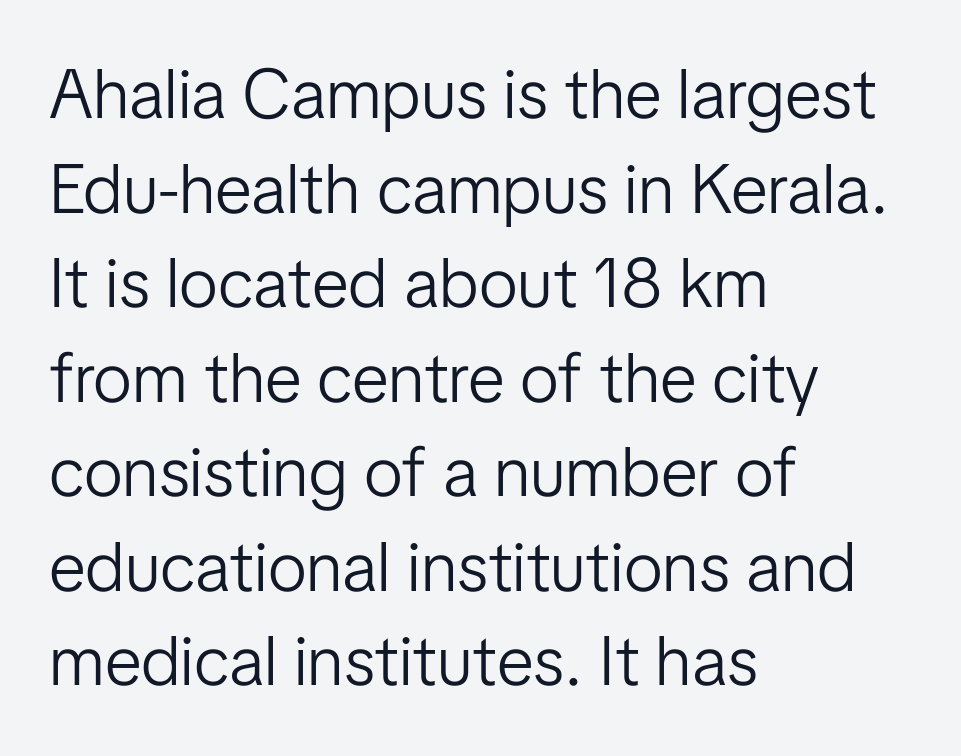
{"serif": "no", "italic": "no", "bold": "no", "weight": "light", "width": "normal", "stroke_contrast": "low", "x_height": "medium", "monospaced": "no", "underline": "no", "align": "left", "line_spacing": "normal", "line_spacing_ratio": 1.37, "letter_spacing": "normal", "letter_spacing_em": 0.0, "glyph_px": 69}
